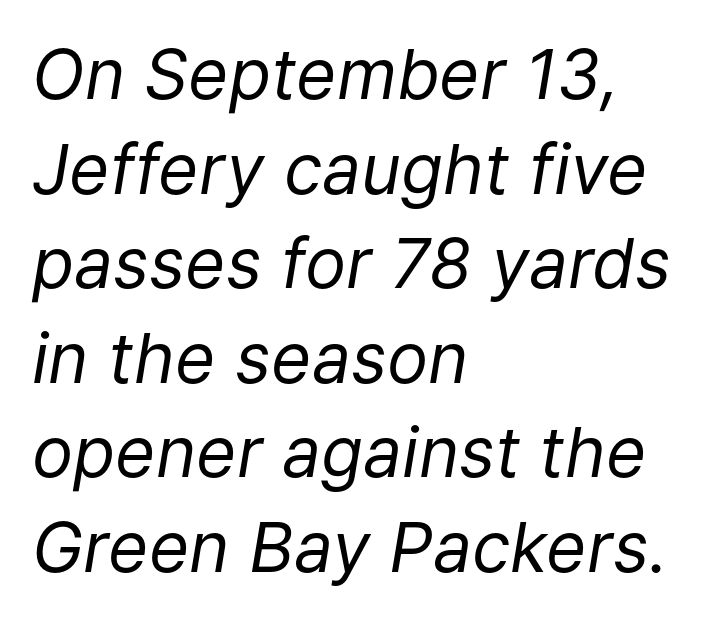
{"italic": "yes", "lean": "right", "slant_degrees": 9, "bold": "no", "weight": "regular", "width": "normal", "stroke_contrast": "low", "x_height": "medium", "monospaced": "no", "underline": "no", "align": "left", "line_spacing": "normal", "line_spacing_ratio": 1.37, "letter_spacing": "normal", "letter_spacing_em": 0.0, "glyph_px": 69}
